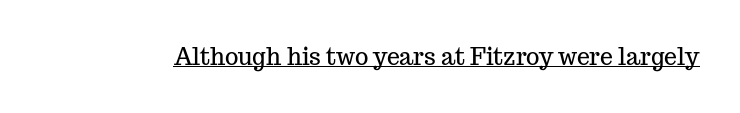
Q: Is the text italic (slanted)? A: No, it is upright.
Q: Is the text underlined? A: Yes.
Q: Is the spacing between letters normal or unusually wide? A: Normal.
